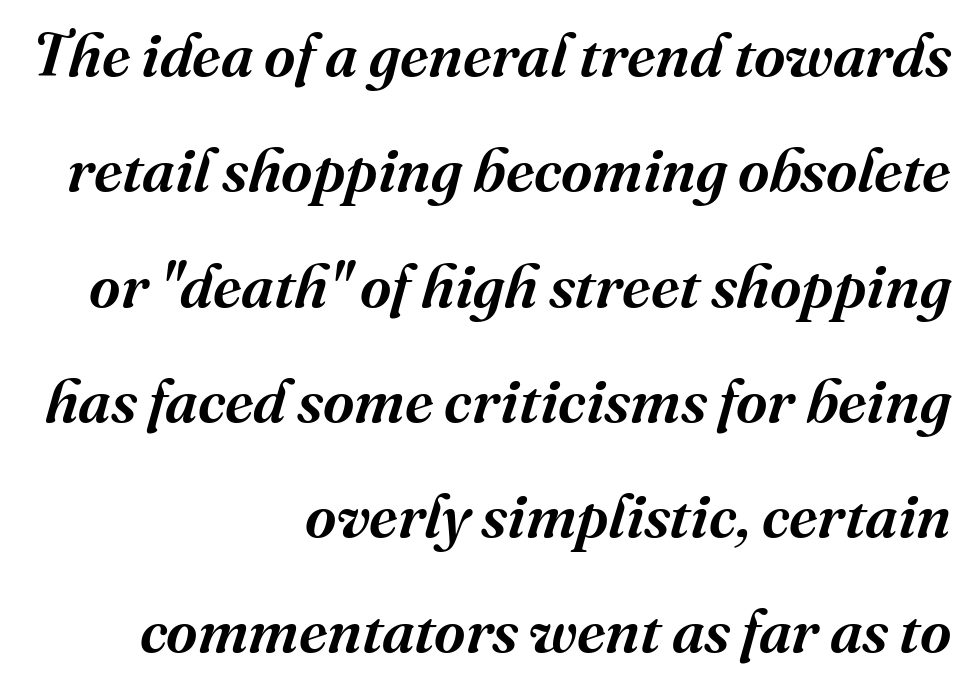
Look at the tracking — it's just the regular setting, nothing added. The typography opts for an oblique posture over an upright one. Does the type have serifs? Yes, each stem ends in a small foot. Is the block centered? No — it sits flush against the right margin.
